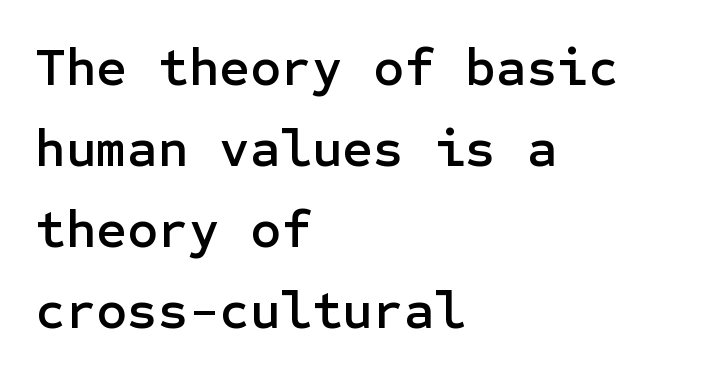
{"serif": "no", "italic": "no", "width": "normal", "stroke_contrast": "low", "x_height": "medium", "underline": "no", "align": "left", "line_spacing": "normal", "line_spacing_ratio": 1.53, "letter_spacing": "normal", "letter_spacing_em": 0.0, "glyph_px": 53}
